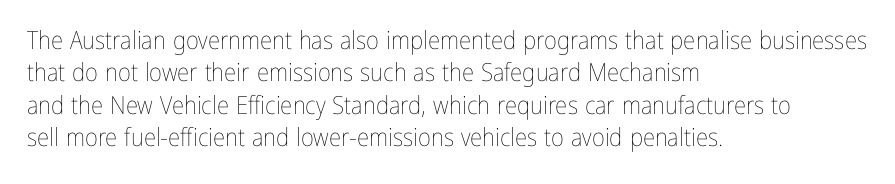
{"italic": "no", "bold": "no", "underline": "no", "align": "left", "line_spacing": "normal", "line_spacing_ratio": 1.3, "letter_spacing": "normal", "letter_spacing_em": 0.0, "glyph_px": 25}
